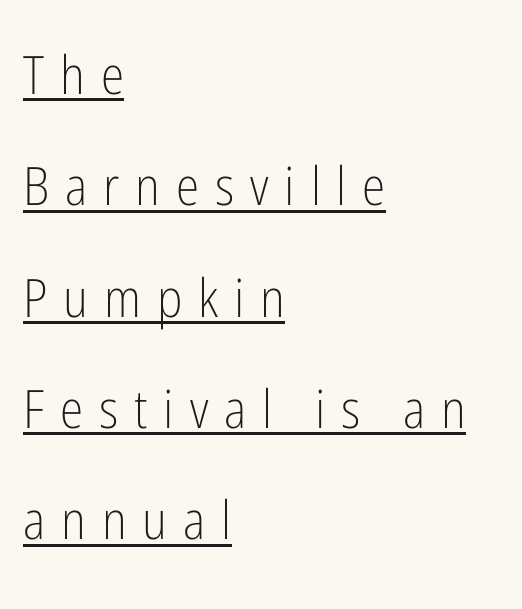
{"serif": "no", "italic": "no", "bold": "no", "weight": "light", "width": "condensed", "stroke_contrast": "low", "x_height": "medium", "monospaced": "no", "underline": "yes", "align": "left", "line_spacing": "loose", "line_spacing_ratio": 2.1, "letter_spacing": "wide", "letter_spacing_em": 0.3, "glyph_px": 53}
